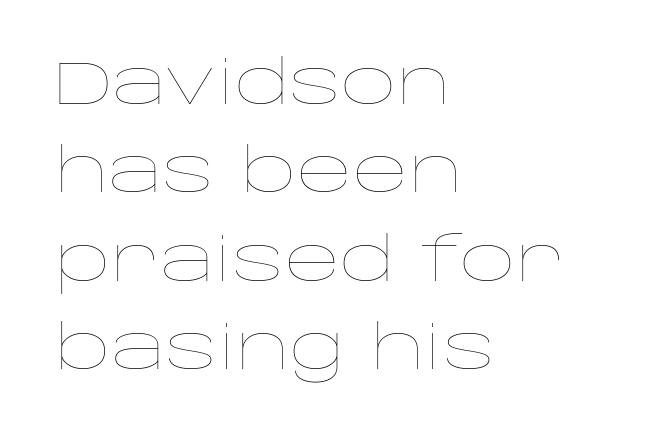
Q: Is the text bold? A: No.
Q: Is the text italic (slanted)? A: No, it is upright.
Q: Is the text underlined? A: No.
Q: How is the paragraph aligned? A: Left-aligned.
Q: Is the spacing between letters normal or unusually wide? A: Normal.
Q: Is the spacing between lines tight, normal or loose? A: Normal.
Q: Width (condensed, normal, or wide)? A: Wide.
Q: Stroke contrast? A: Low.
Q: x-height? A: Large.
Q: Monospaced? A: No.
